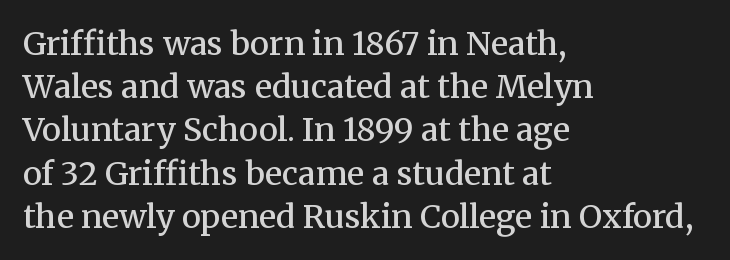
A typesetter would call this leading conventional body-copy spacing. Spacing verdict: proportional, widths tailored to each character. Descenders are the only things crossing below the line. Leftover space on each line is placed entirely after the last word. The type sits square on the baseline with zero lean. These lines are composed in type with serifs.
